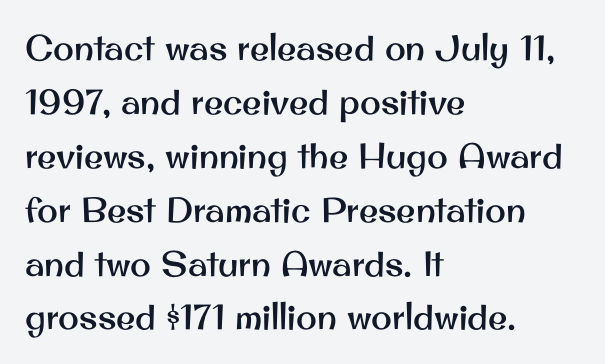
{"serif": "no", "italic": "no", "width": "normal", "stroke_contrast": "medium", "x_height": "small", "monospaced": "no", "underline": "no", "align": "left", "line_spacing": "normal", "line_spacing_ratio": 1.54, "letter_spacing": "normal", "letter_spacing_em": 0.0, "glyph_px": 35}
